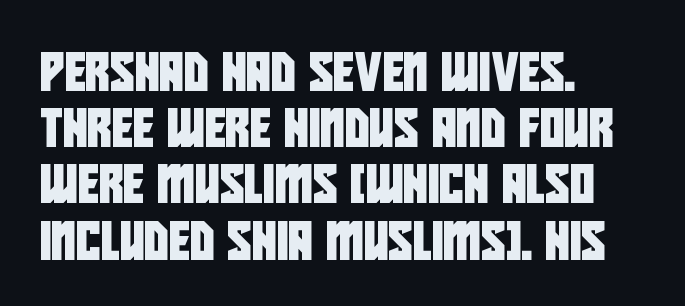
The text block is weighted toward the left margin, trailing off unevenly rightward. Does the type have serifs? No, each stem ends abruptly. Honestly, the letter spacing is just normal — you wouldn't notice it. Regular leading.
